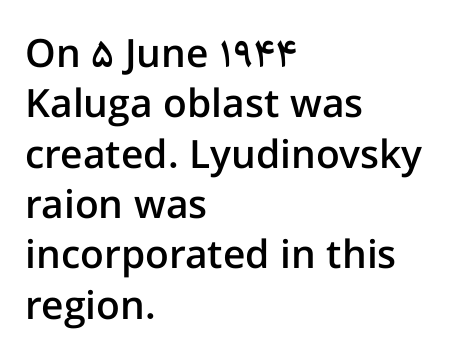
The sample has been set in demibold, a notch under bold. Note: no serifs on the glyphs. The letters advance in unequal steps, a hallmark of proportional type. Underlining? Definitely not there. You could call the tracking neutral — neither tight nor loose. These lines sit exactly where default settings would place them.
